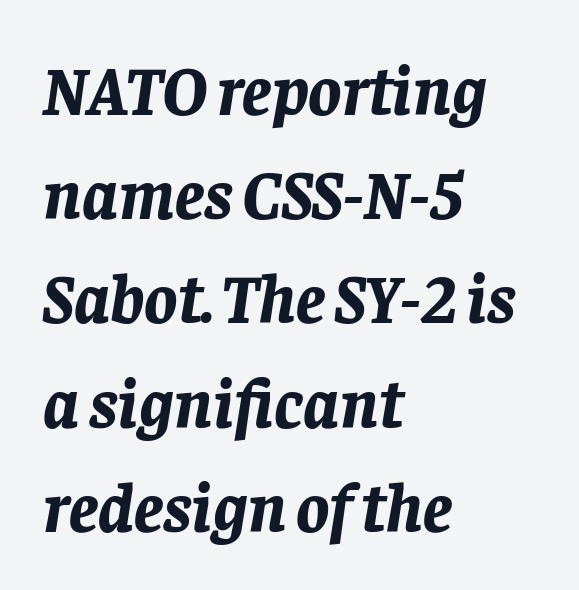
Q: Is the text bold? A: Yes.
Q: Is the text italic (slanted)? A: Yes, it leans right by about 8 degrees.
Q: Is the text underlined? A: No.
Q: How is the paragraph aligned? A: Left-aligned.
Q: Is the spacing between letters normal or unusually wide? A: Normal.
Q: Is the spacing between lines tight, normal or loose? A: Normal.
Q: Width (condensed, normal, or wide)? A: Normal.
Q: Stroke contrast? A: Low.
Q: x-height? A: Large.
Q: Monospaced? A: No.
